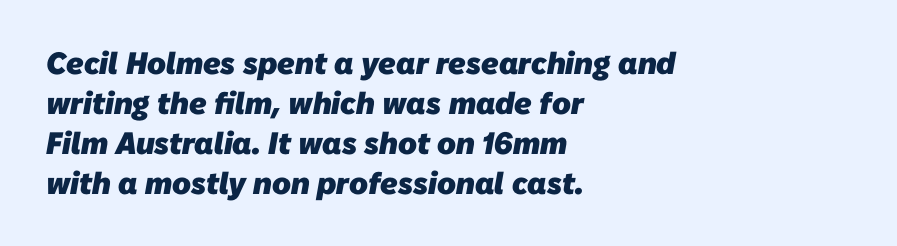
Baseline-to-baseline distance is the conventional proportion of letter height. The letterforms sit shoulder to shoulder at normal distance. The characters display no serif detailing; their extremities are plain. The face used here is proportionally spaced, like ordinary book or web type.
